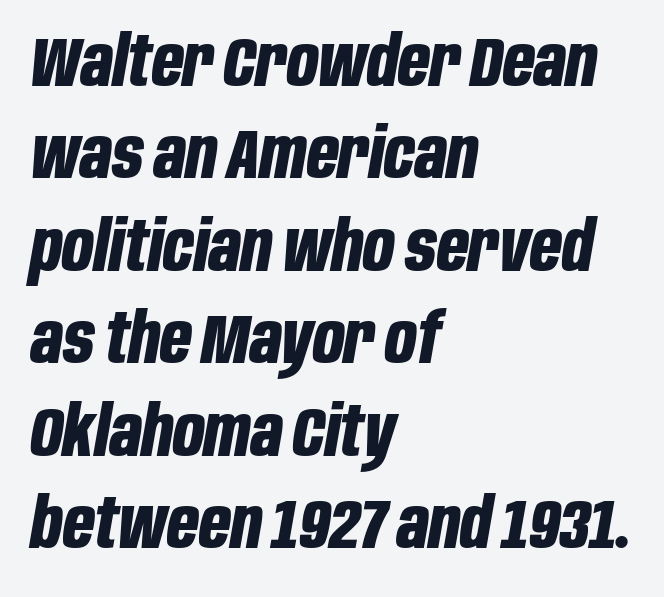
Q: Is the text bold? A: Yes.
Q: Is the text italic (slanted)? A: Yes, it leans right by about 10 degrees.
Q: Is the text underlined? A: No.
Q: How is the paragraph aligned? A: Left-aligned.
Q: Is the spacing between letters normal or unusually wide? A: Normal.
Q: Is the spacing between lines tight, normal or loose? A: Normal.
Q: Width (condensed, normal, or wide)? A: Condensed.
Q: Stroke contrast? A: Low.
Q: x-height? A: Large.
Q: Monospaced? A: No.
